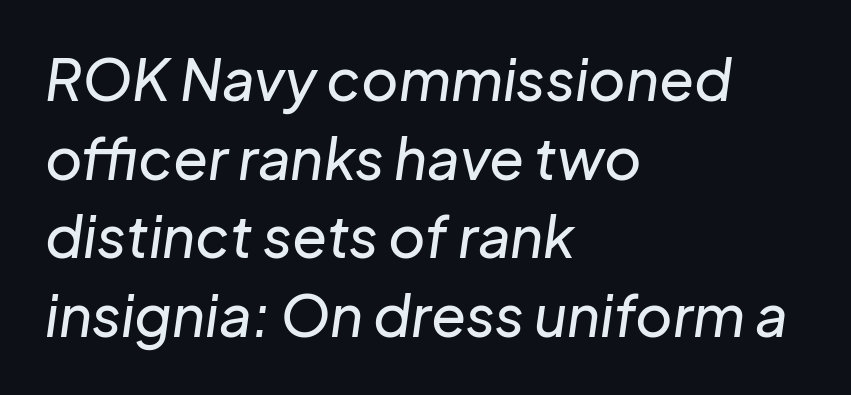
The image shows 57 px text type, italic (leaning right); set left-aligned, normal line spacing (1.38x), normal letter spacing, not underlined; low stroke contrast and a medium x-height.
